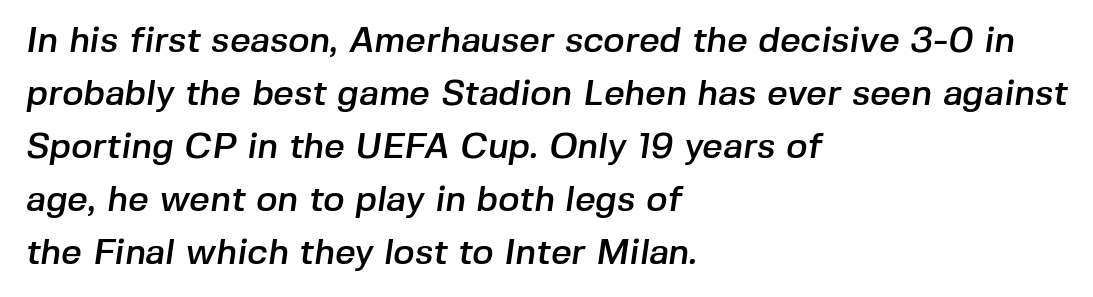
Q: Is the typeface a serif or a sans-serif typeface? A: Sans-serif.
Q: Is the text underlined? A: No.
Q: How is the paragraph aligned? A: Left-aligned.
Q: Is the spacing between letters normal or unusually wide? A: Normal.
Q: Is the spacing between lines tight, normal or loose? A: Normal.
Q: Width (condensed, normal, or wide)? A: Normal.
Q: Stroke contrast? A: Low.
Q: x-height? A: Medium.
Q: Monospaced? A: No.
